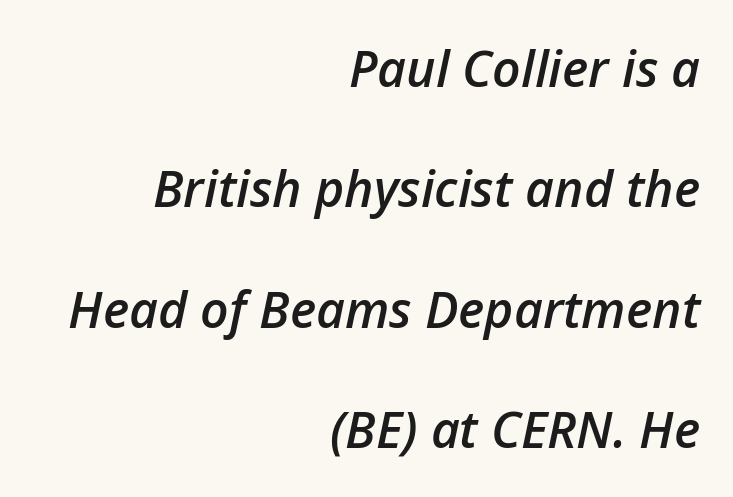
{"italic": "yes", "lean": "right", "slant_degrees": 12, "bold": "semi", "weight": "semibold", "width": "normal", "stroke_contrast": "low", "x_height": "medium", "monospaced": "no", "underline": "no", "align": "right", "line_spacing": "loose", "line_spacing_ratio": 2.41, "letter_spacing": "normal", "letter_spacing_em": 0.0, "glyph_px": 50}
